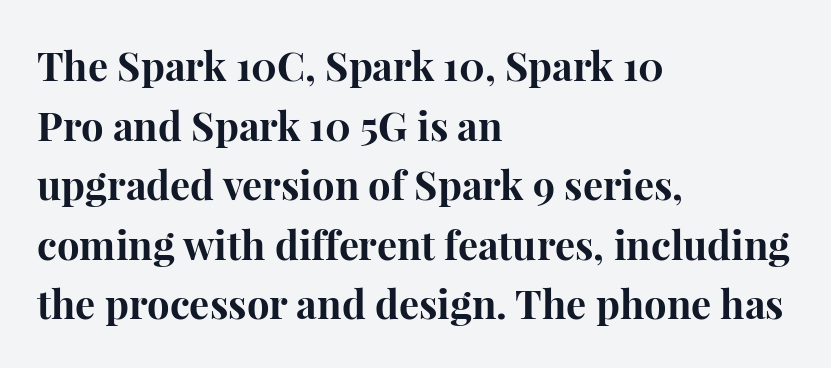
Q: Is the text bold? A: Yes.
Q: Is the text italic (slanted)? A: No, it is upright.
Q: Is the typeface a serif or a sans-serif typeface? A: Serif.
Q: Is the text underlined? A: No.
Q: How is the paragraph aligned? A: Left-aligned.
Q: Is the spacing between letters normal or unusually wide? A: Normal.
Q: Is the spacing between lines tight, normal or loose? A: Normal.
Q: Width (condensed, normal, or wide)? A: Normal.
Q: Stroke contrast? A: High.
Q: x-height? A: Medium.
Q: Monospaced? A: No.
